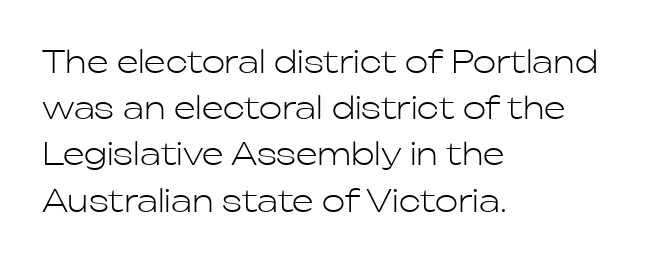
The image shows 31 px light sans-serif type, upright; set left-aligned, normal line spacing (1.49x), normal letter spacing, not underlined; low stroke contrast and a medium x-height.
